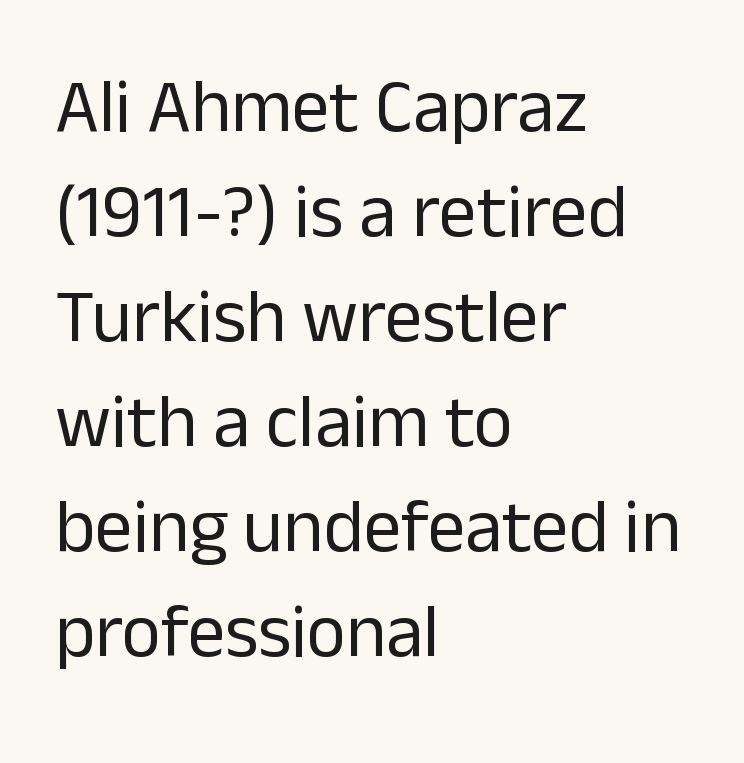
Q: Is the text bold? A: No.
Q: Is the text italic (slanted)? A: No, it is upright.
Q: Is the typeface a serif or a sans-serif typeface? A: Sans-serif.
Q: Is the text underlined? A: No.
Q: How is the paragraph aligned? A: Left-aligned.
Q: Is the spacing between letters normal or unusually wide? A: Normal.
Q: Is the spacing between lines tight, normal or loose? A: Normal.
Q: Width (condensed, normal, or wide)? A: Normal.
Q: Stroke contrast? A: Low.
Q: x-height? A: Medium.
Q: Monospaced? A: No.
